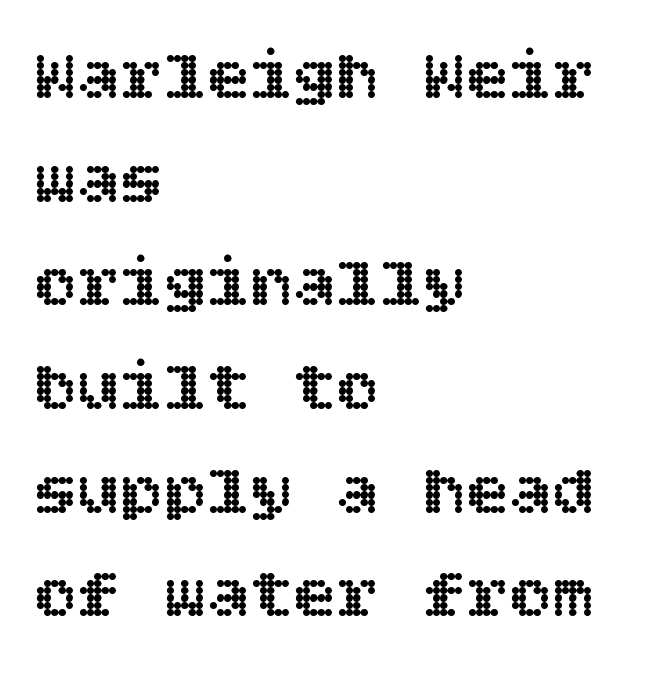
{"italic": "no", "width": "normal", "x_height": "large", "underline": "no", "align": "left", "line_spacing": "normal", "line_spacing_ratio": 1.44, "letter_spacing": "normal", "letter_spacing_em": 0.0, "glyph_px": 72}
